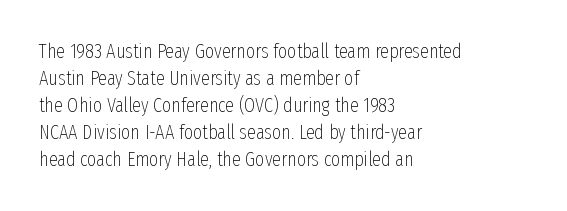
The image shows 20 px text type, upright; set left-aligned, normal line spacing (1.35x), normal letter spacing, not underlined.
